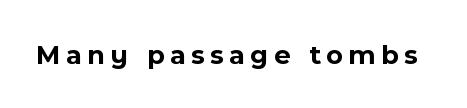
Characters remain perfectly vertical along every line. Weight check: bold — yes, fully. Examine the stroke ends and you'll find no serifs. Between one letter and the next there's a generous, obvious gap. Nobody drew a line under any word here.
